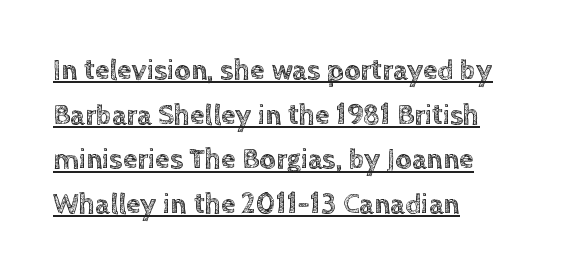
The image shows 29 px text type, upright; set left-aligned, normal line spacing (1.54x), normal letter spacing, underlined; a large x-height.
